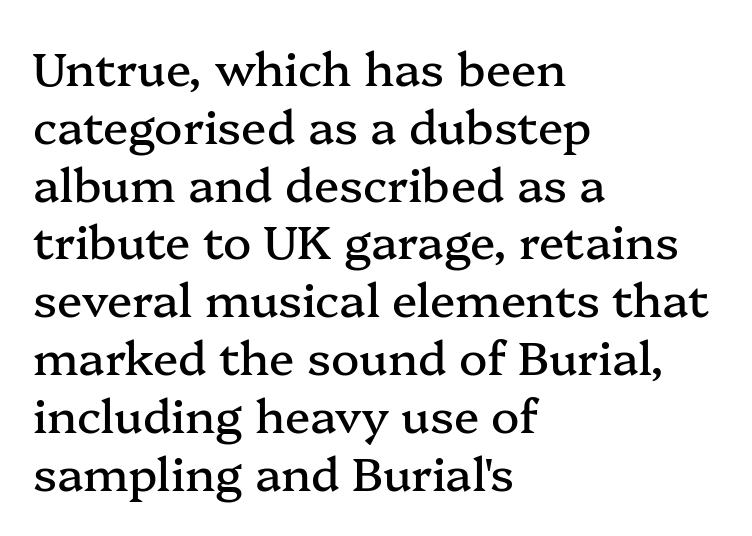
Beneath every word, the page is bare. Is there any slant? The stems are plumb. Each line starts at the same left margin while the right side varies. The type family on display is of the serif kind. These lines are rendered in a variable-pitch font.
